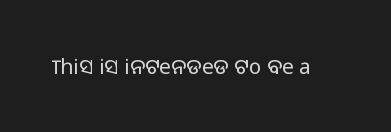
Q: Is the text bold? A: No.
Q: Is the text italic (slanted)? A: No, it is upright.
Q: Is the text underlined? A: No.
Q: Is the spacing between letters normal or unusually wide? A: Normal.
